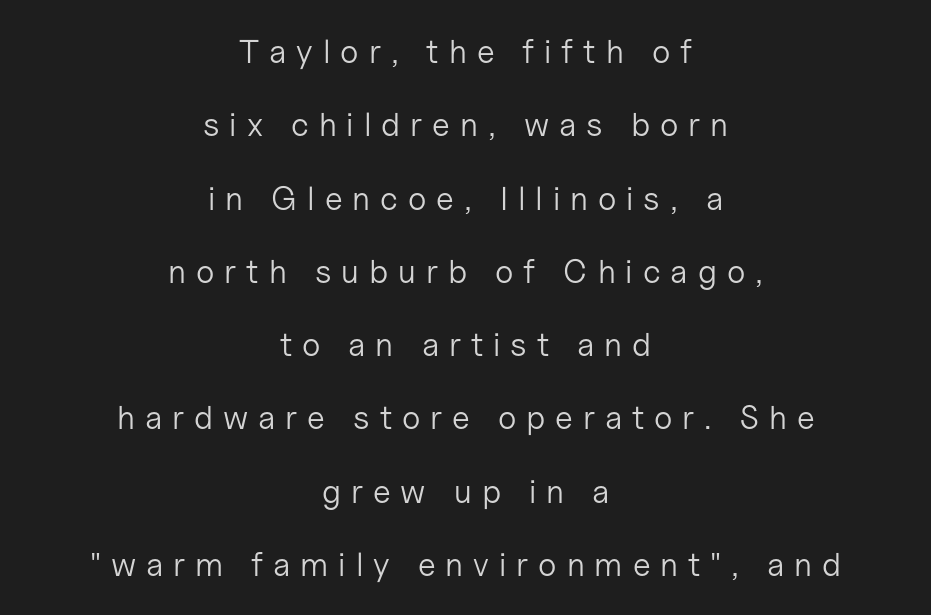
The image shows 33 px light sans-serif type, upright; set centered, loose line spacing (2.22x), unusually wide letter spacing (+0.3 em), not underlined; low stroke contrast and a medium x-height.
